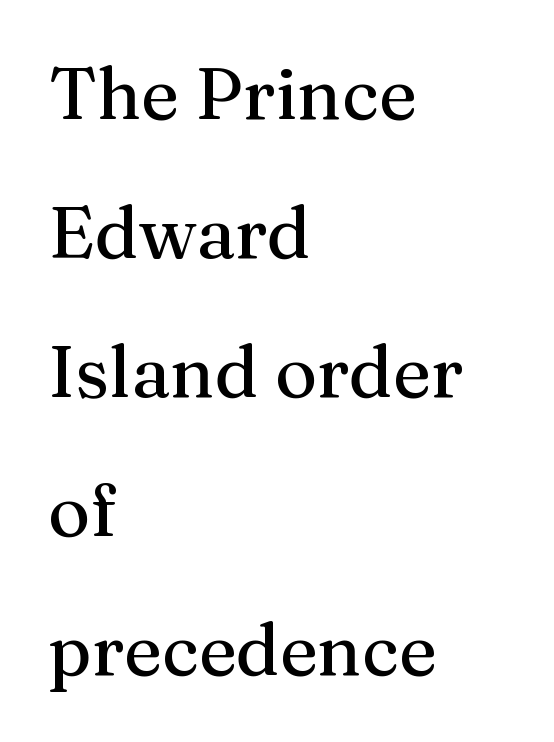
Type style note: has serifs. A classic flush-left, rag-right setting is used for this passage. Honestly, the rows look like they've been pulled way apart. Style check: upright.
